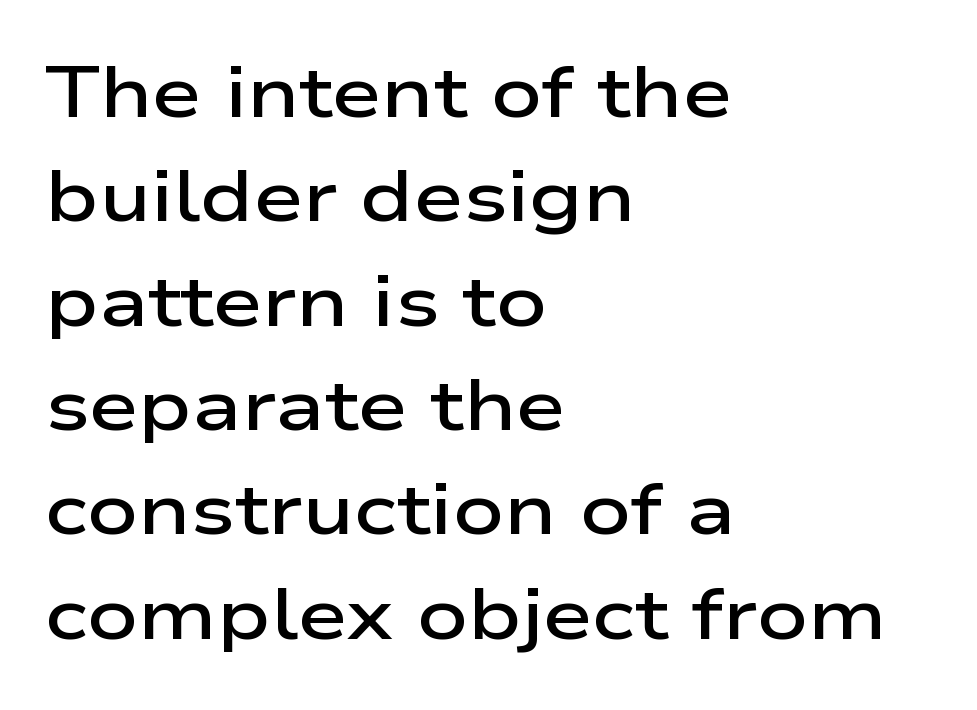
The words here are not underlined. Typeset ragged right — the left edge is the straight one. The glyphs have the mass of a demibold cut, below bold. You can tell it's not italic because the verticals are truly vertical.
